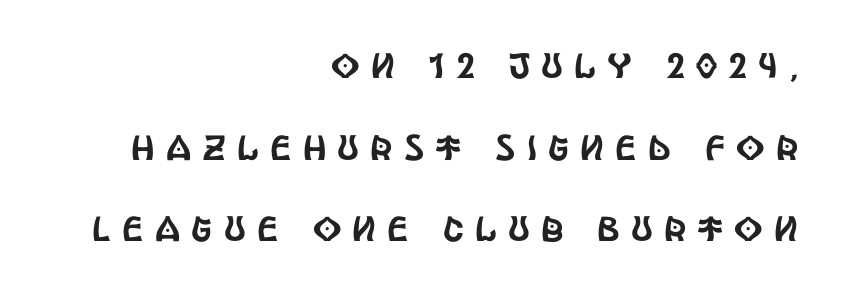
Q: Is the text italic (slanted)? A: No, it is upright.
Q: Is the typeface a serif or a sans-serif typeface? A: Sans-serif.
Q: Is the text underlined? A: No.
Q: How is the paragraph aligned? A: Right-aligned.
Q: Is the spacing between letters normal or unusually wide? A: Unusually wide.
Q: Is the spacing between lines tight, normal or loose? A: Loose.
Q: Width (condensed, normal, or wide)? A: Condensed.
Q: x-height? A: Large.
Q: Monospaced? A: No.
